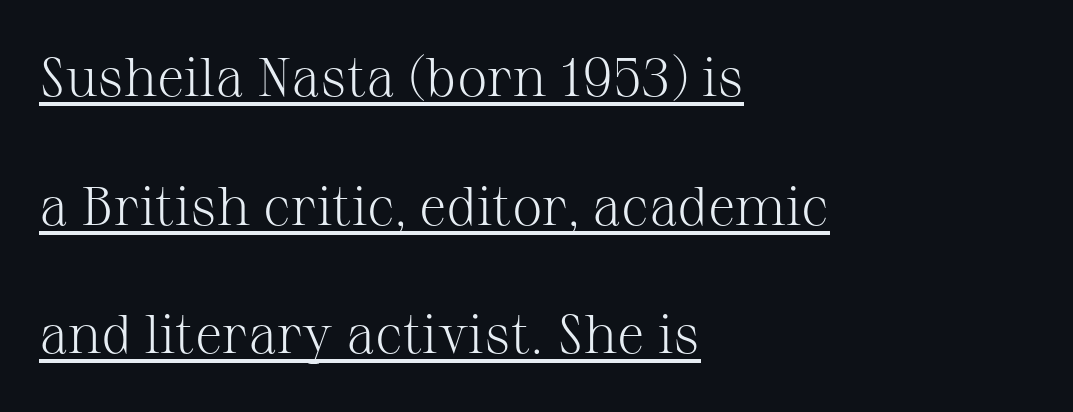
The image shows 55 px light serif type, upright; set left-aligned, loose line spacing (2.34x), normal letter spacing, underlined; medium stroke contrast and a medium x-height.
